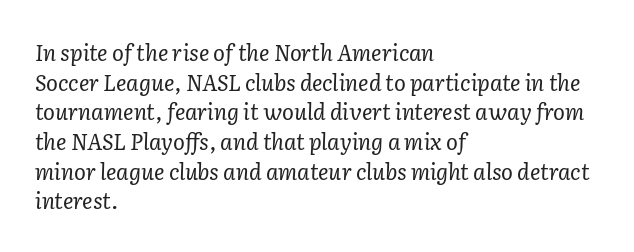
{"italic": "yes", "lean": "right", "slant_degrees": 2, "bold": "no", "underline": "no", "align": "left", "line_spacing": "normal", "line_spacing_ratio": 1.35, "letter_spacing": "normal", "letter_spacing_em": 0.0, "glyph_px": 22}
